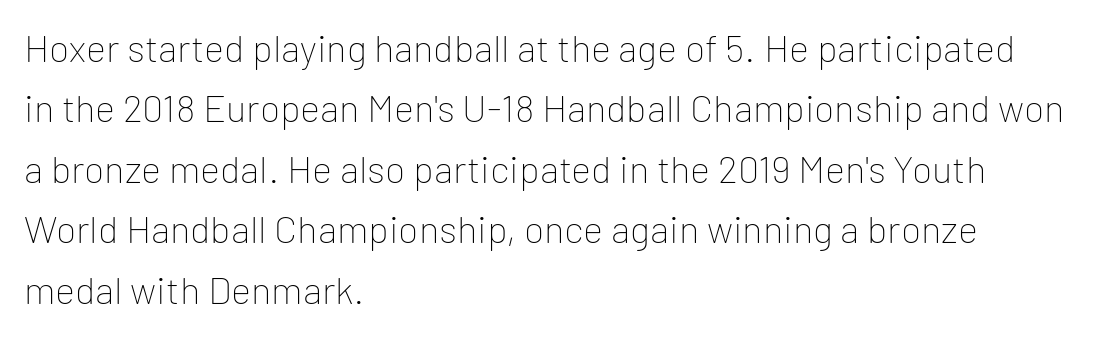
This rendering employs a face without finishing strokes, i.e., a sans-serif. These lines are rendered in a variable-pitch font. Nope, not italic — everything's standing straight. There is no visible air inserted between adjacent glyphs.
